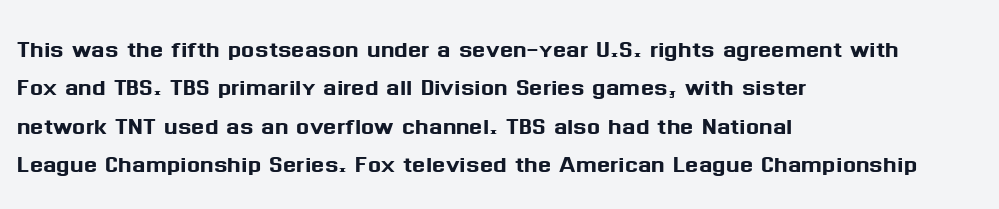
{"serif": "no", "italic": "no", "width": "normal", "stroke_contrast": "medium", "x_height": "medium", "monospaced": "no", "underline": "no", "align": "left", "line_spacing_ratio": 1.24, "letter_spacing": "normal", "letter_spacing_em": 0.0, "glyph_px": 31}
